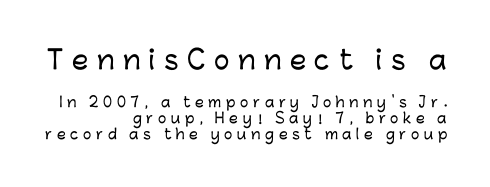
{"italic": "no", "underline": "no", "align": "right", "line_spacing": "tight", "line_spacing_ratio": 1.14, "letter_spacing": "wide", "letter_spacing_em": 0.33, "larger_block": "first", "size_ratio": 1.86, "glyph_px": 26}
